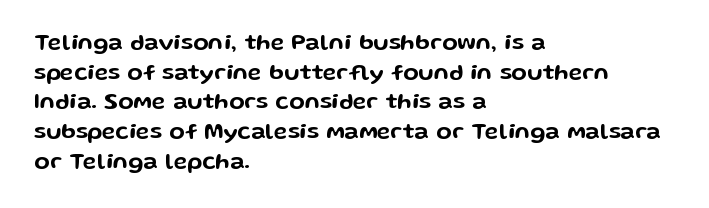
Descenders are the only things crossing below the line. A classic flush-left, rag-right setting is used for this passage. Upright lettering throughout. Quick note: interline space is typical. Letter spacing: default.
